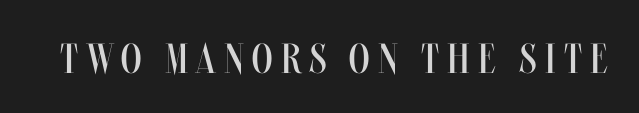
{"italic": "no", "bold": "no", "weight": "regular", "width": "condensed", "stroke_contrast": "medium", "x_height": "large", "monospaced": "no", "underline": "no", "letter_spacing": "wide", "letter_spacing_em": 0.2, "glyph_px": 42}
